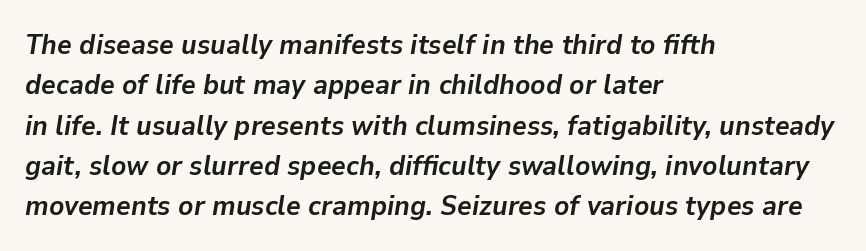
Q: Is the text bold? A: Yes.
Q: Is the text italic (slanted)? A: Yes, it leans right by about 9 degrees.
Q: Is the text underlined? A: No.
Q: How is the paragraph aligned? A: Left-aligned.
Q: Is the spacing between letters normal or unusually wide? A: Normal.
Q: Is the spacing between lines tight, normal or loose? A: Normal.
Q: Width (condensed, normal, or wide)? A: Normal.
Q: Stroke contrast? A: Low.
Q: x-height? A: Medium.
Q: Monospaced? A: No.
